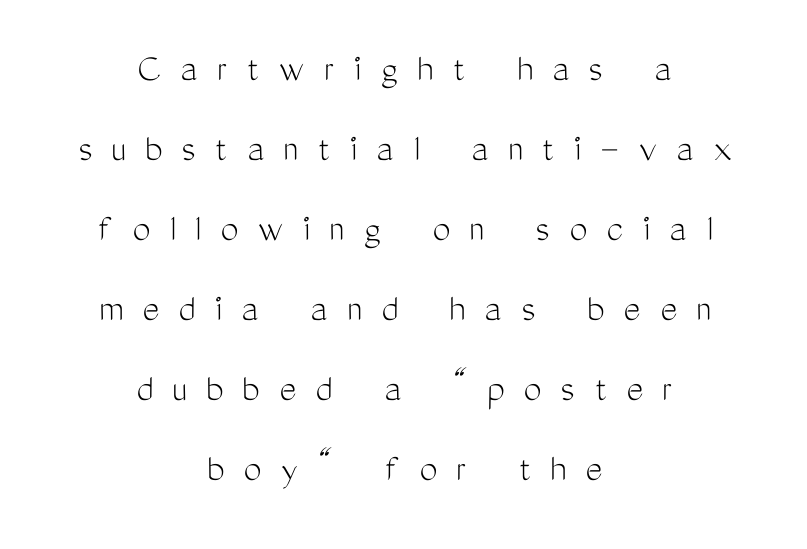
{"serif": "no", "italic": "no", "bold": "no", "weight": "light", "width": "condensed", "stroke_contrast": "medium", "x_height": "medium", "monospaced": "no", "underline": "no", "align": "center", "line_spacing": "loose", "line_spacing_ratio": 2.0, "letter_spacing": "wide", "letter_spacing_em": 0.48, "glyph_px": 40}
